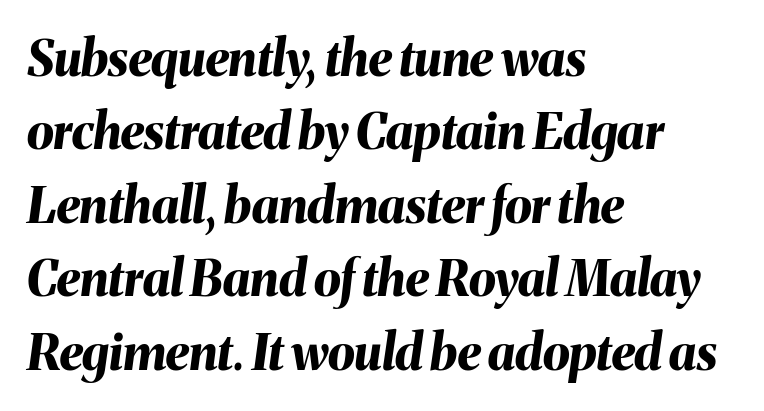
{"italic": "yes", "lean": "right", "slant_degrees": 8, "bold": "yes", "weight": "bold", "width": "normal", "stroke_contrast": "medium", "x_height": "medium", "monospaced": "no", "underline": "no", "align": "left", "line_spacing": "normal", "line_spacing_ratio": 1.5, "letter_spacing": "normal", "letter_spacing_em": 0.0, "glyph_px": 49}
